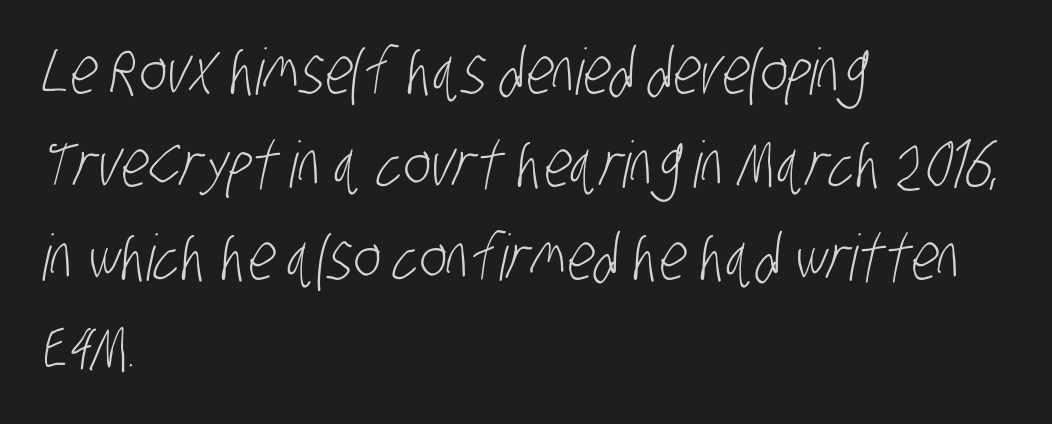
Q: Is the text bold? A: No.
Q: Is the typeface a serif or a sans-serif typeface? A: Sans-serif.
Q: Is the text underlined? A: No.
Q: How is the paragraph aligned? A: Left-aligned.
Q: Is the spacing between letters normal or unusually wide? A: Normal.
Q: Is the spacing between lines tight, normal or loose? A: Normal.
Q: Width (condensed, normal, or wide)? A: Condensed.
Q: Stroke contrast? A: Low.
Q: x-height? A: Large.
Q: Monospaced? A: No.
